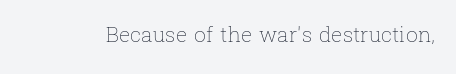
The image shows 21 px text type, upright; set normal letter spacing, not underlined.
